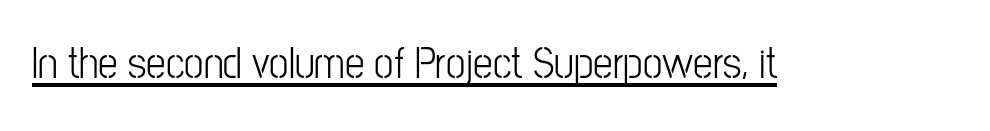
The image shows 44 px condensed sans-serif type, upright; set normal letter spacing, underlined; low stroke contrast and a medium x-height.
